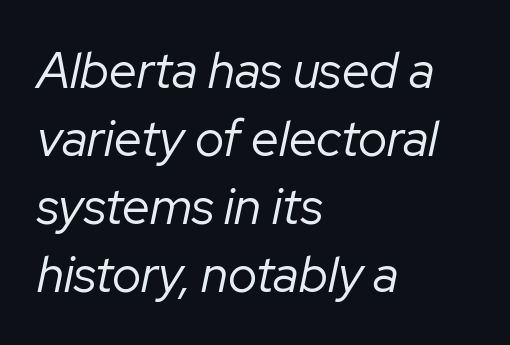
Q: Is the text bold? A: No.
Q: Is the text italic (slanted)? A: Yes, it leans right by about 12 degrees.
Q: Is the text underlined? A: No.
Q: How is the paragraph aligned? A: Left-aligned.
Q: Is the spacing between letters normal or unusually wide? A: Normal.
Q: Is the spacing between lines tight, normal or loose? A: Normal.
Q: Width (condensed, normal, or wide)? A: Normal.
Q: Stroke contrast? A: Low.
Q: x-height? A: Medium.
Q: Monospaced? A: No.
